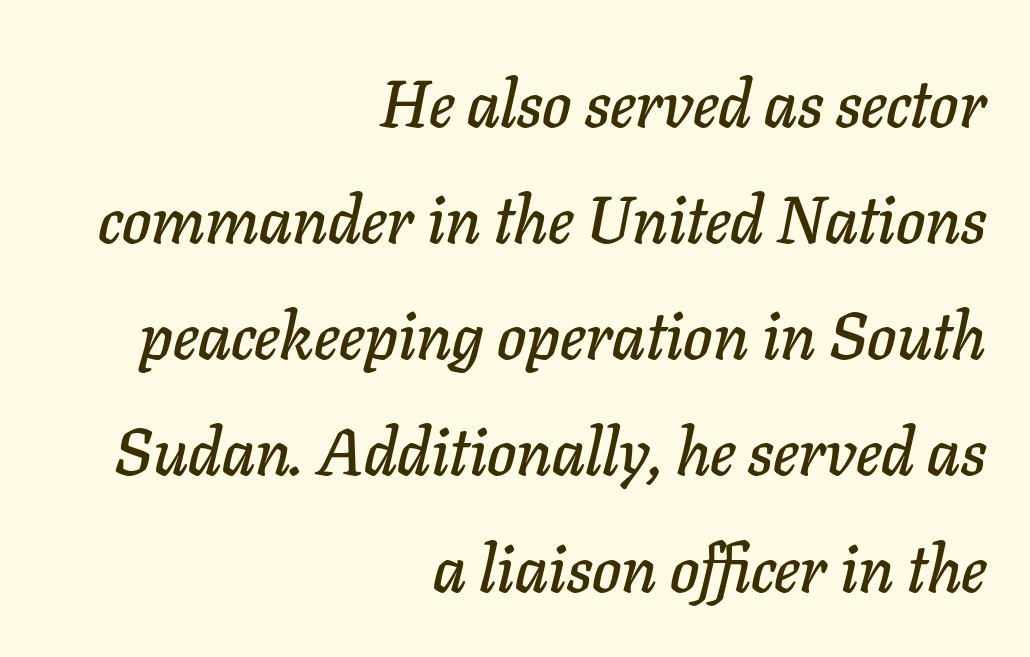
The image shows 66 px text type, italic (leaning right); set right-aligned, line spacing 1.76x, normal letter spacing, not underlined; low stroke contrast and a medium x-height.
